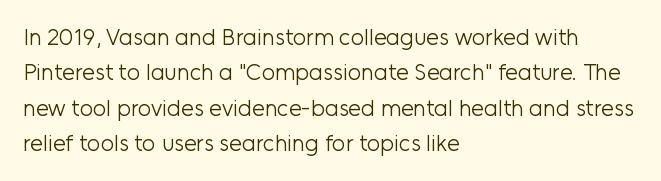
The face looks like a standard text weight, possibly lighter. Vertical strokes here are truly vertical. These lines keep a tight, regular rhythm from letter to letter. Leading matches the norm, producing a regular column. Left-aligned paragraph, ragged on the right. The space directly below the letters is spotless.
